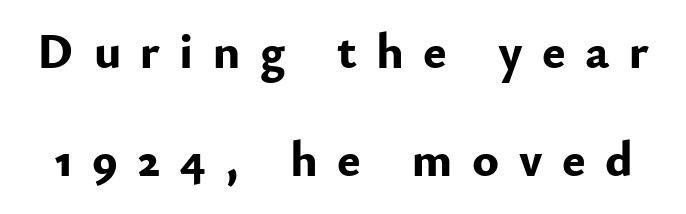
You can tell it's not italic because the verticals are truly vertical. Varying glyph widths throughout — classic text-font behaviour. How would I describe the line gaps? Wide and relaxed. Look at the stroke-to-counter ratio: heavy, a bold. The passage shown has open, widely tracked lettering throughout.
